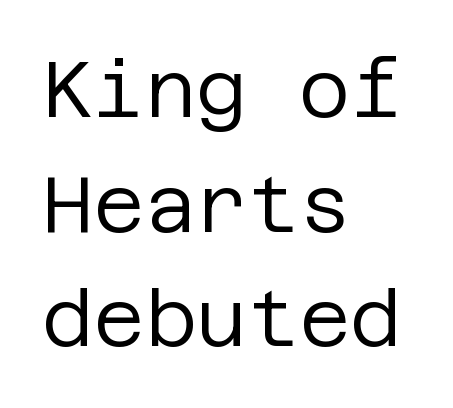
Posture: upright roman. Characters follow at the spacing the type designer built in. The rag falls on the right side of this text block. Whoever set this chose a conventional vertical rhythm.
